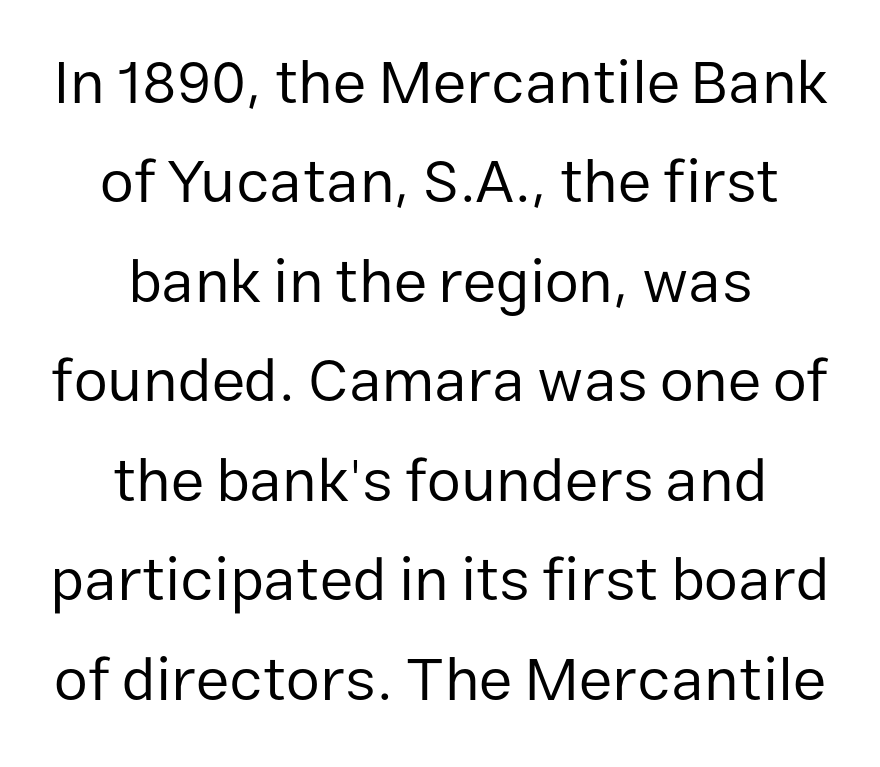
Q: Is the text bold? A: No.
Q: Is the text italic (slanted)? A: No, it is upright.
Q: Is the typeface a serif or a sans-serif typeface? A: Sans-serif.
Q: Is the text underlined? A: No.
Q: How is the paragraph aligned? A: Centered.
Q: Is the spacing between letters normal or unusually wide? A: Normal.
Q: Is the spacing between lines tight, normal or loose? A: Normal.
Q: Width (condensed, normal, or wide)? A: Normal.
Q: Stroke contrast? A: Low.
Q: x-height? A: Medium.
Q: Monospaced? A: No.
